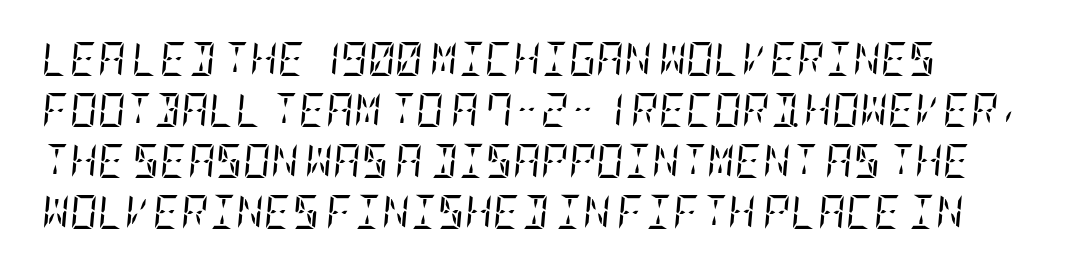
{"serif": "yes", "italic": "yes", "lean": "right", "slant_degrees": 5, "bold": "no", "weight": "regular", "width": "condensed", "stroke_contrast": "low", "x_height": "large", "underline": "no", "line_spacing": "normal", "line_spacing_ratio": 1.5, "letter_spacing": "normal", "letter_spacing_em": 0.0, "glyph_px": 34}
